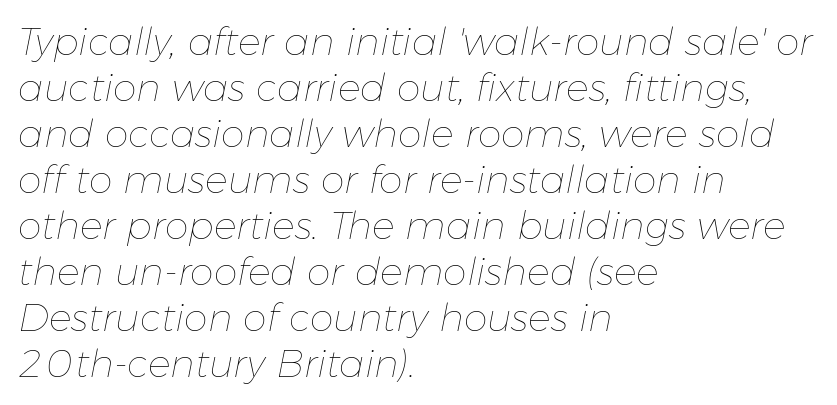
The image shows 38 px thin type, italic (leaning right); set left-aligned, line spacing 1.21x, normal letter spacing, not underlined; low stroke contrast and a medium x-height.
